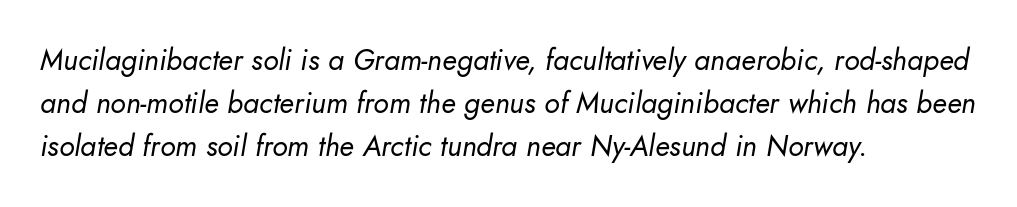
The line texture is even and compact thanks to regular tracking. Compared with ordinary roman type, these characters are visibly tilted. Any mark beneath the type? The region is blank. Interline gaps are of average width in this sample.
